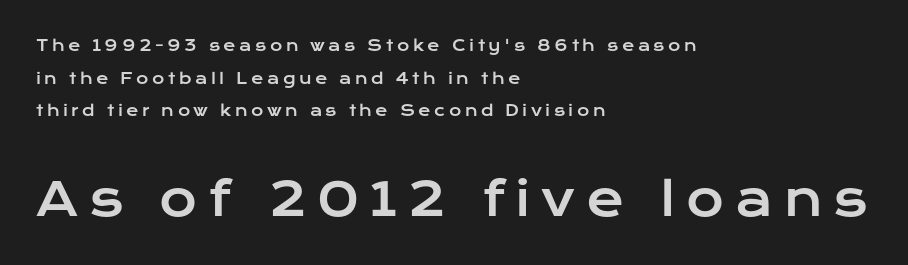
Q: Is the text italic (slanted)? A: No, it is upright.
Q: Is the typeface a serif or a sans-serif typeface? A: Sans-serif.
Q: Is the text underlined? A: No.
Q: How is the paragraph aligned? A: Left-aligned.
Q: Is the spacing between letters normal or unusually wide? A: Unusually wide.
Q: Is the spacing between lines tight, normal or loose? A: Loose.
Q: Which block of text is set in a larger size, the first (top) or the second (bottom)? A: The second (bottom) one.
Q: Width (condensed, normal, or wide)? A: Wide.
Q: Stroke contrast? A: Low.
Q: x-height? A: Medium.
Q: Monospaced? A: No.
